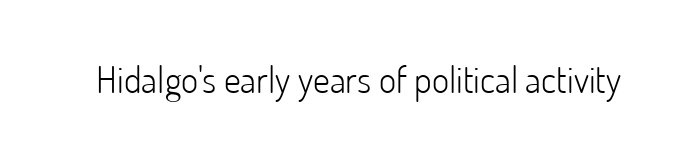
Words float on clear page, feet unadorned. Characters follow at the spacing the type designer built in. Each letter keeps its own natural width here, so spacing adapts to shape. Note: no serifs on the glyphs. If you drew a line through each stem, it would be perfectly vertical.
